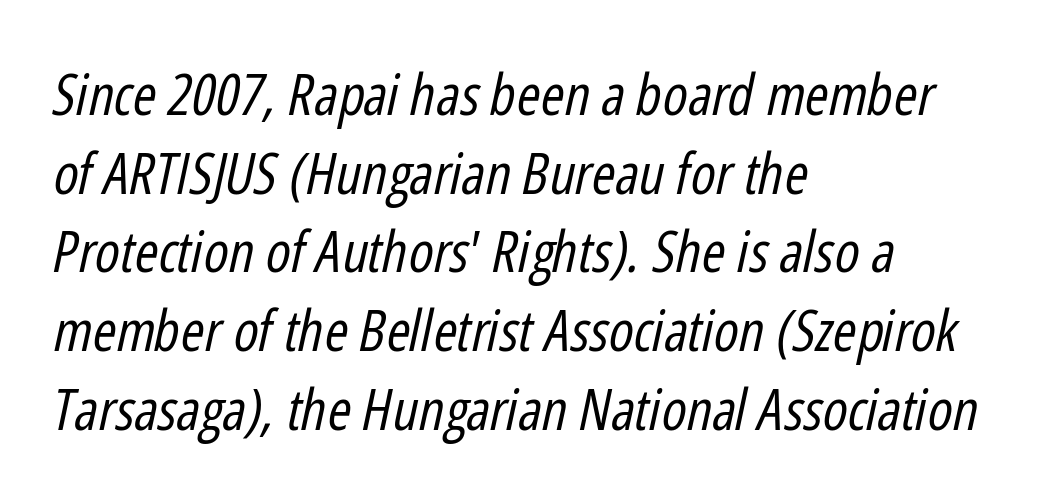
{"italic": "yes", "lean": "right", "slant_degrees": 12, "bold": "no", "weight": "regular", "width": "condensed", "stroke_contrast": "low", "x_height": "medium", "monospaced": "no", "underline": "no", "align": "left", "line_spacing": "normal", "line_spacing_ratio": 1.38, "letter_spacing": "normal", "letter_spacing_em": 0.0, "glyph_px": 57}
